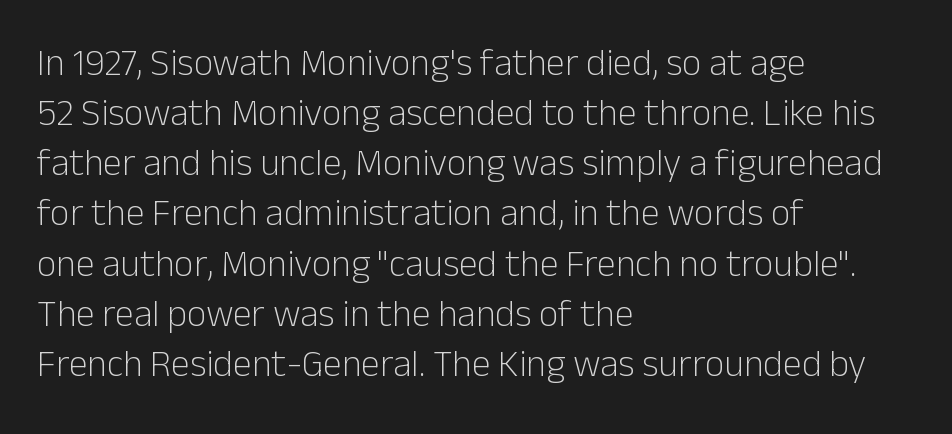
Q: Is the text bold? A: No.
Q: Is the text italic (slanted)? A: No, it is upright.
Q: Is the typeface a serif or a sans-serif typeface? A: Sans-serif.
Q: Is the text underlined? A: No.
Q: How is the paragraph aligned? A: Left-aligned.
Q: Is the spacing between letters normal or unusually wide? A: Normal.
Q: Is the spacing between lines tight, normal or loose? A: Normal.
Q: Width (condensed, normal, or wide)? A: Normal.
Q: Stroke contrast? A: Low.
Q: x-height? A: Medium.
Q: Monospaced? A: No.
